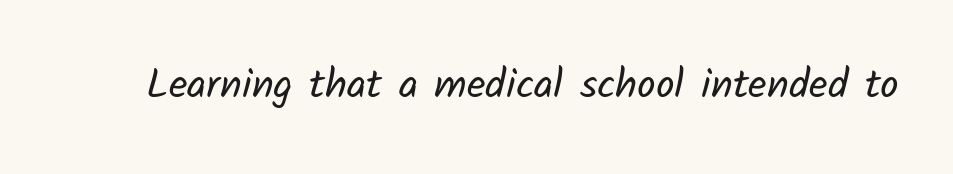
Has an underline been added? It has not. Is this a sans? Yes — the strokes have no serifs. You could not count columns in this text — the font is proportionally spaced. How are the letters spaced? Ordinarily, with no added tracking.
